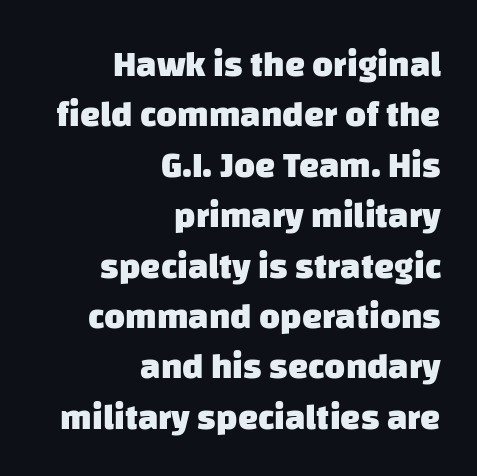
Q: Is the text bold? A: Yes.
Q: Is the typeface a serif or a sans-serif typeface? A: Sans-serif.
Q: Is the text underlined? A: No.
Q: How is the paragraph aligned? A: Right-aligned.
Q: Is the spacing between letters normal or unusually wide? A: Normal.
Q: Is the spacing between lines tight, normal or loose? A: Normal.
Q: Width (condensed, normal, or wide)? A: Normal.
Q: Stroke contrast? A: Low.
Q: x-height? A: Large.
Q: Monospaced? A: No.
